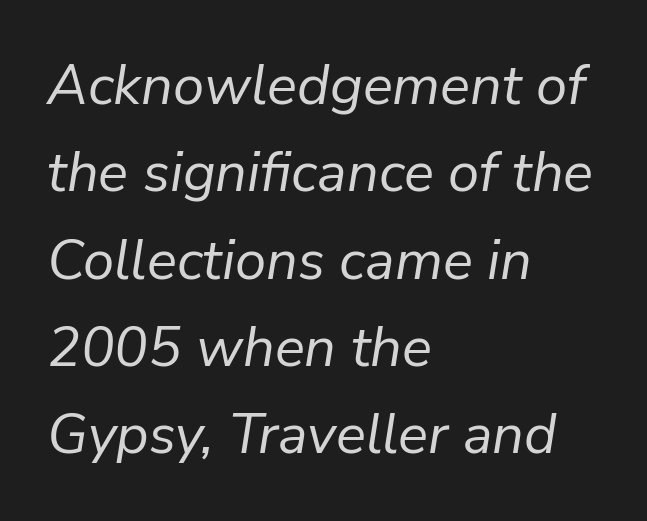
Q: Is the text bold? A: No.
Q: Is the text italic (slanted)? A: Yes, it leans right by about 9 degrees.
Q: Is the text underlined? A: No.
Q: How is the paragraph aligned? A: Left-aligned.
Q: Is the spacing between letters normal or unusually wide? A: Normal.
Q: Is the spacing between lines tight, normal or loose? A: Normal.
Q: Width (condensed, normal, or wide)? A: Normal.
Q: Stroke contrast? A: Low.
Q: x-height? A: Medium.
Q: Monospaced? A: No.
